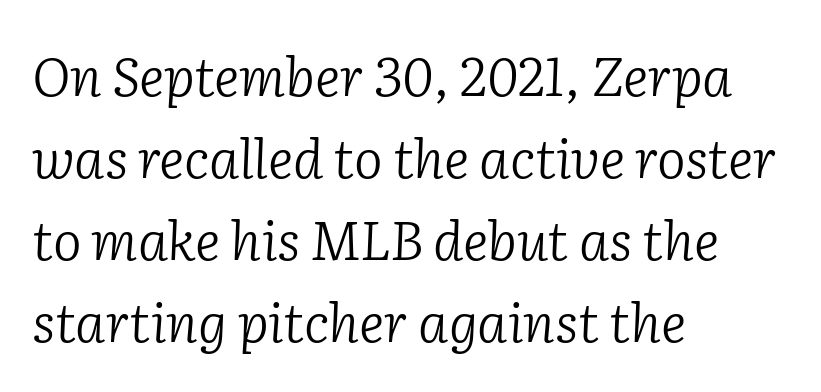
{"serif": "yes", "italic": "yes", "lean": "right", "slant_degrees": 2, "bold": "no", "weight": "light", "width": "normal", "stroke_contrast": "low", "x_height": "medium", "monospaced": "no", "underline": "no", "align": "left", "line_spacing": "normal", "line_spacing_ratio": 1.52, "letter_spacing": "normal", "letter_spacing_em": 0.0, "glyph_px": 54}
